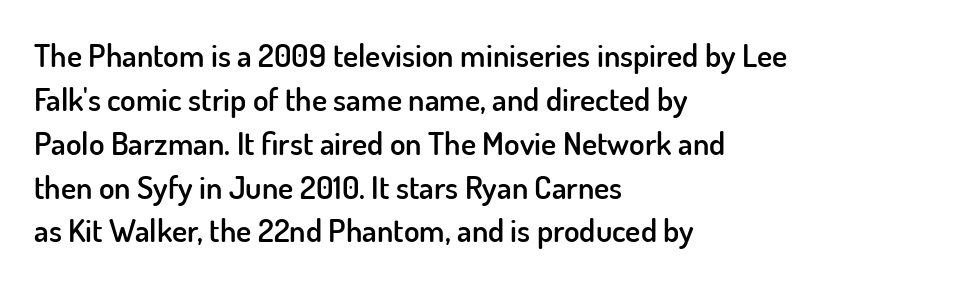
Q: Is the text bold? A: Semi-bold.
Q: Is the text italic (slanted)? A: No, it is upright.
Q: Is the typeface a serif or a sans-serif typeface? A: Sans-serif.
Q: Is the text underlined? A: No.
Q: How is the paragraph aligned? A: Left-aligned.
Q: Is the spacing between letters normal or unusually wide? A: Normal.
Q: Is the spacing between lines tight, normal or loose? A: Normal.
Q: Width (condensed, normal, or wide)? A: Normal.
Q: Stroke contrast? A: Low.
Q: x-height? A: Small.
Q: Monospaced? A: No.
